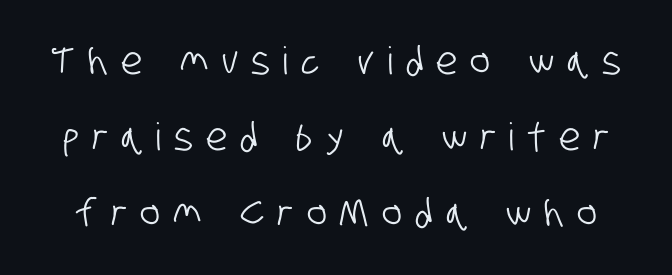
{"serif": "no", "width": "condensed", "stroke_contrast": "low", "x_height": "large", "monospaced": "no", "underline": "no", "line_spacing": "loose", "line_spacing_ratio": 2.0, "letter_spacing": "wide", "letter_spacing_em": 0.35, "glyph_px": 38}
